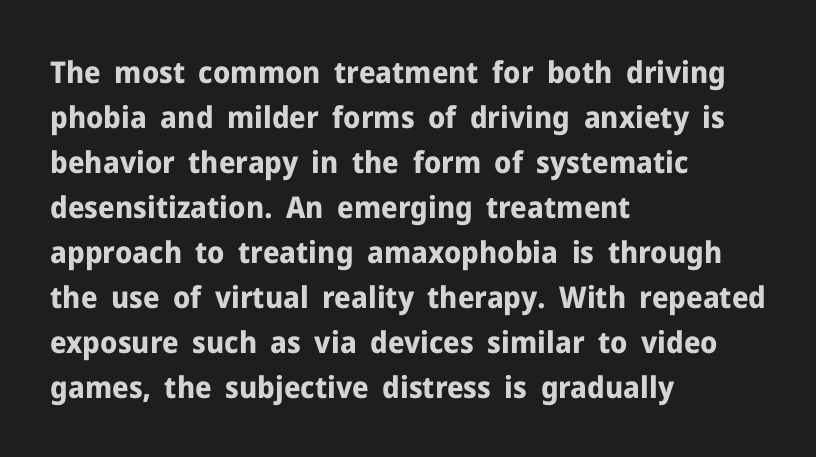
{"serif": "no", "italic": "no", "bold": "yes", "weight": "bold", "width": "normal", "stroke_contrast": "low", "x_height": "medium", "monospaced": "no", "underline": "no", "align": "left", "line_spacing": "normal", "line_spacing_ratio": 1.5, "letter_spacing": "normal", "letter_spacing_em": 0.0, "glyph_px": 30}
